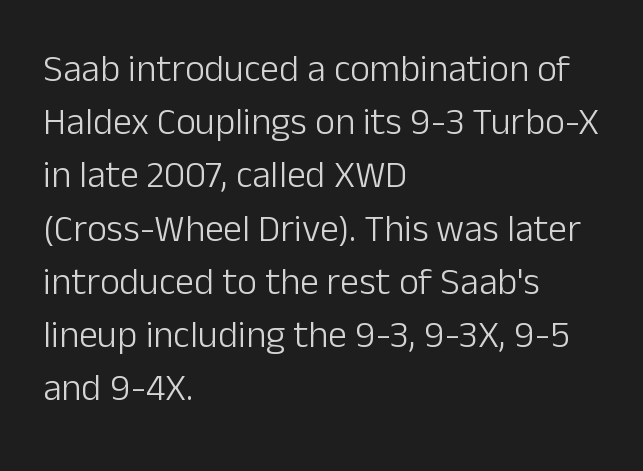
The image shows 38 px light sans-serif type, upright; set left-aligned, normal line spacing (1.4x), normal letter spacing, not underlined; low stroke contrast and a medium x-height.
